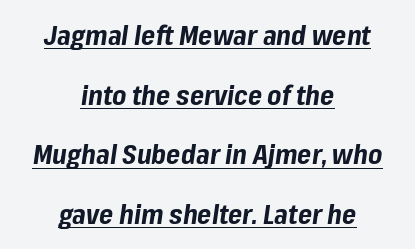
The image shows 27 px bold type, italic (leaning right); set centered, loose line spacing (2.21x), normal letter spacing, underlined.
